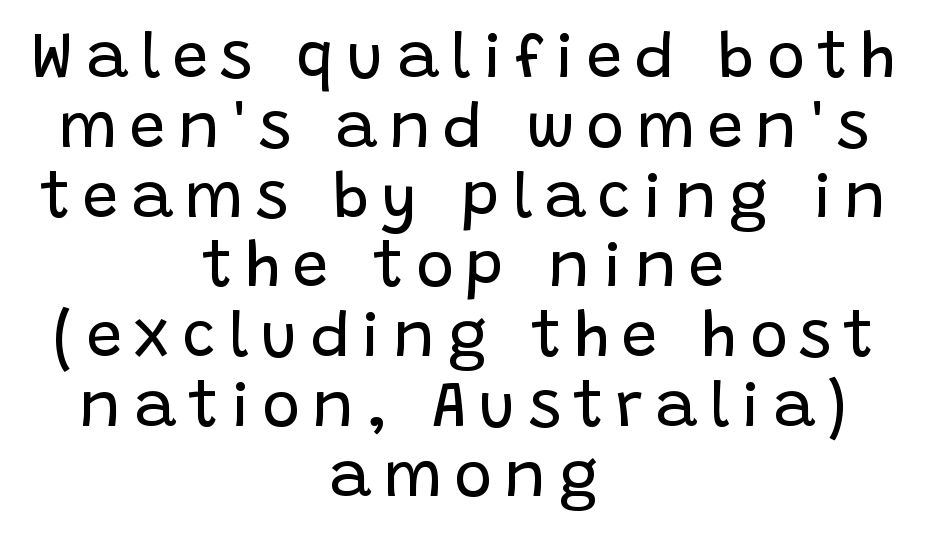
{"serif": "no", "italic": "no", "bold": "no", "weight": "regular", "width": "normal", "stroke_contrast": "low", "x_height": "large", "monospaced": "no", "underline": "no", "align": "center", "line_spacing": "tight", "line_spacing_ratio": 1.09, "glyph_px": 64}
